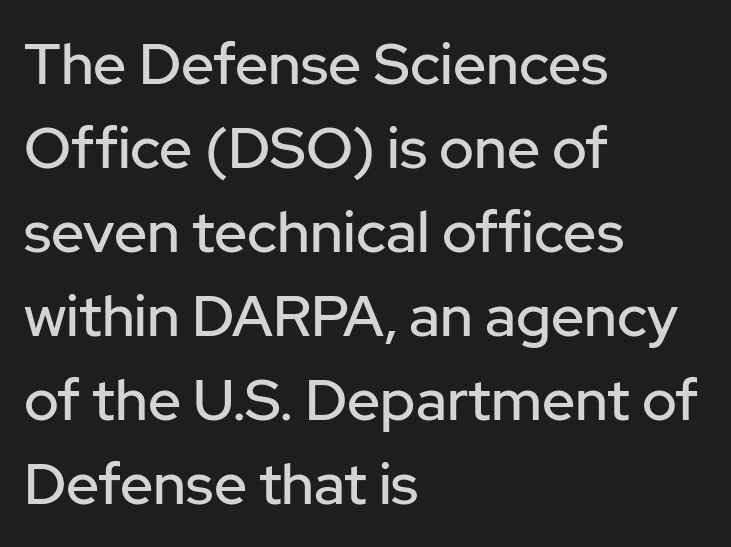
Q: Is the text italic (slanted)? A: No, it is upright.
Q: Is the typeface a serif or a sans-serif typeface? A: Sans-serif.
Q: Is the text underlined? A: No.
Q: How is the paragraph aligned? A: Left-aligned.
Q: Is the spacing between letters normal or unusually wide? A: Normal.
Q: Is the spacing between lines tight, normal or loose? A: Normal.
Q: Width (condensed, normal, or wide)? A: Normal.
Q: Stroke contrast? A: Low.
Q: x-height? A: Medium.
Q: Monospaced? A: No.
